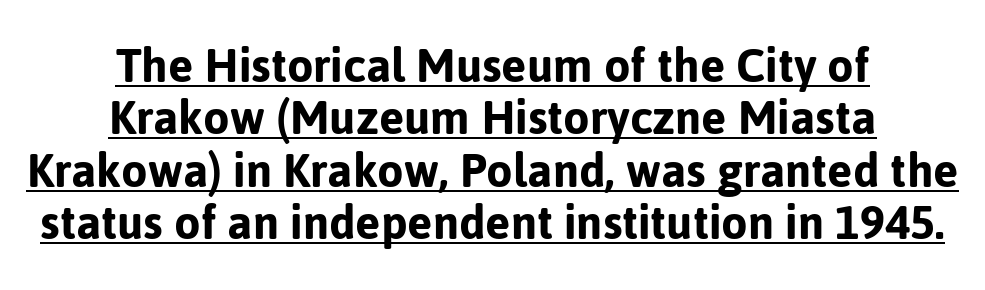
The image shows 54 px sans-serif type, upright; set centered, tight line spacing (0.97x), normal letter spacing, underlined; low stroke contrast and a medium x-height.
